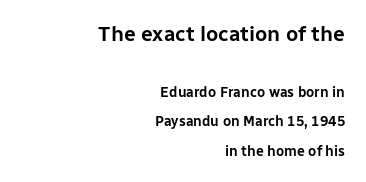
The image shows 21 px text type, upright; set right-aligned, loose line spacing (2.13x), normal letter spacing, not underlined; the first (top) block is 1.5x larger.
